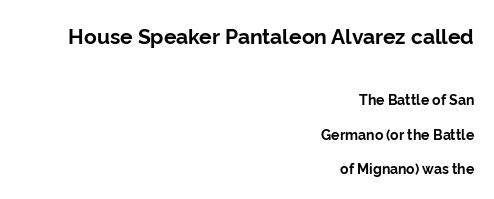
The rendering uses a large line-height, opening up the rows. Italic: no, the glyphs are upright roman. Caption: standard tracking, unaltered. Rule under the text: the space is simply empty. The passage shown is emphatically bold. The more generous point size was reserved for the upper chunk.
